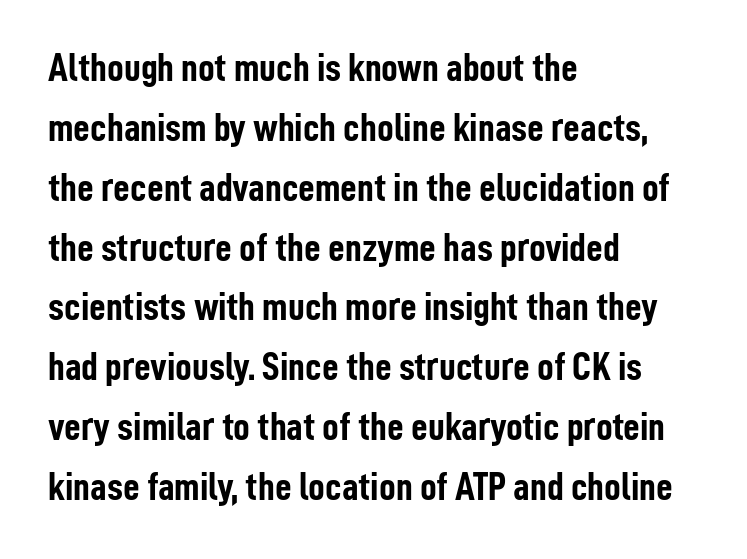
{"serif": "no", "italic": "no", "bold": "yes", "weight": "semibold", "width": "condensed", "stroke_contrast": "low", "x_height": "medium", "monospaced": "no", "underline": "no", "align": "left", "line_spacing": "normal", "line_spacing_ratio": 1.46, "letter_spacing": "normal", "letter_spacing_em": 0.0, "glyph_px": 41}
